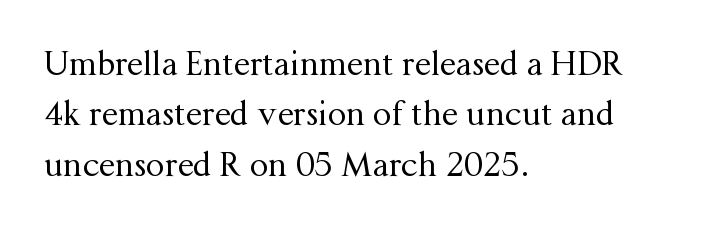
Leading: standard. In terms of letterspacing, this is plain default setting. A student would call this left alignment; a typographer would say flush left, rag right. Classification — serif.
